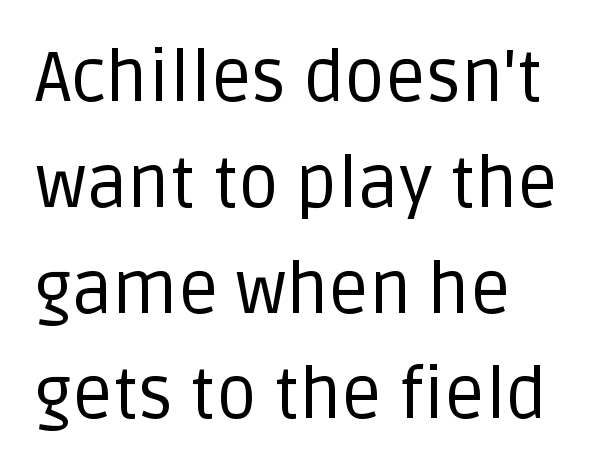
{"serif": "no", "italic": "no", "bold": "no", "weight": "regular", "width": "normal", "stroke_contrast": "low", "x_height": "large", "monospaced": "no", "underline": "no", "align": "left", "line_spacing": "normal", "line_spacing_ratio": 1.49, "letter_spacing": "normal", "letter_spacing_em": 0.0, "glyph_px": 71}
